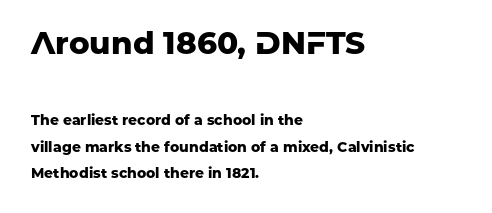
Q: Is the text bold? A: Yes.
Q: Is the text italic (slanted)? A: No, it is upright.
Q: Is the typeface a serif or a sans-serif typeface? A: Sans-serif.
Q: Is the text underlined? A: No.
Q: How is the paragraph aligned? A: Left-aligned.
Q: Is the spacing between letters normal or unusually wide? A: Normal.
Q: Which block of text is set in a larger size, the first (top) or the second (bottom)? A: The first (top) one.
Q: Width (condensed, normal, or wide)? A: Normal.
Q: Stroke contrast? A: Low.
Q: x-height? A: Medium.
Q: Monospaced? A: No.
